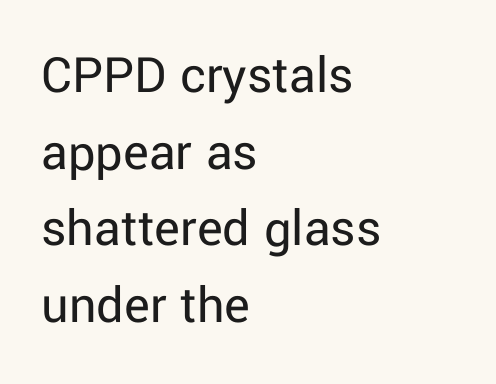
{"serif": "no", "italic": "no", "bold": "no", "weight": "regular", "width": "normal", "stroke_contrast": "low", "x_height": "medium", "monospaced": "no", "underline": "no", "align": "left", "line_spacing": "normal", "line_spacing_ratio": 1.42, "letter_spacing": "normal", "letter_spacing_em": 0.0, "glyph_px": 54}
